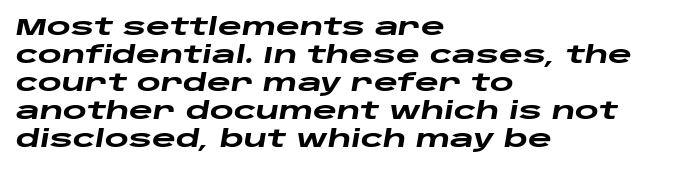
The paragraph has a hard left edge and a soft right edge. Nobody drew a line under any word here. In terms of posture, this sample is oblique. How heavy is the stroke? Heavy — this is a bold. Tracking here is standard; glyphs follow each other at the usual distance.
